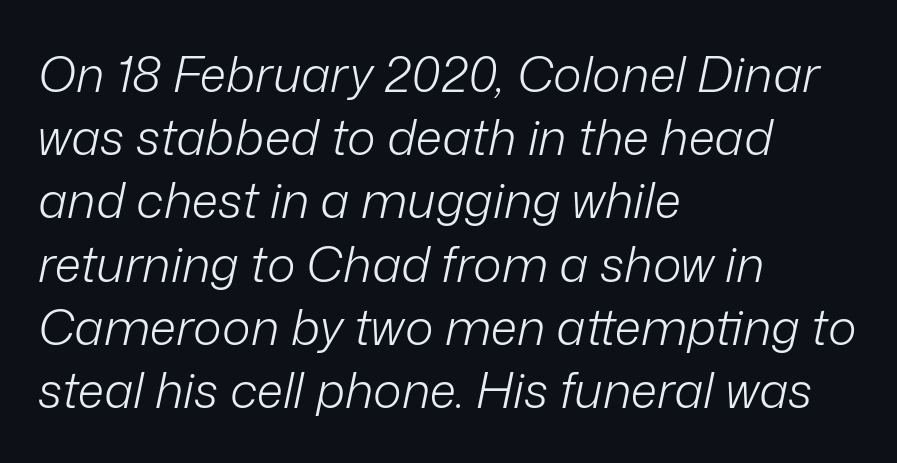
Heft: none added — not bold. Note the varied advance widths — an 'i' is clearly narrower than an 'm'. There's an unmistakable incline to the writing here. Has an underline been added? It has not. Leading: standard.
